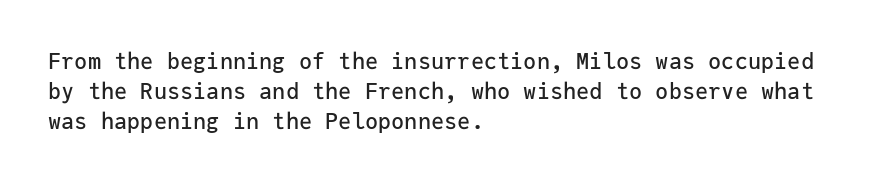
Q: Is the text italic (slanted)? A: No, it is upright.
Q: Is the text underlined? A: No.
Q: How is the paragraph aligned? A: Left-aligned.
Q: Is the spacing between letters normal or unusually wide? A: Normal.
Q: Is the spacing between lines tight, normal or loose? A: Normal.
